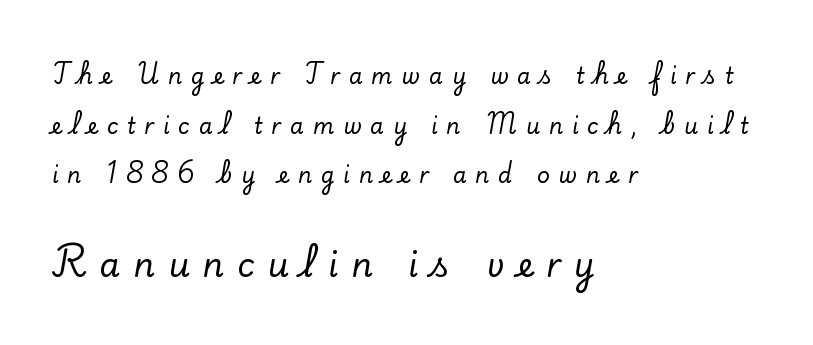
The image shows 33 px serif type; set left-aligned, loose line spacing (2.26x), unusually wide letter spacing (+0.4 em), not underlined; the second (bottom) block is 1.5x larger; low stroke contrast and a small x-height.
